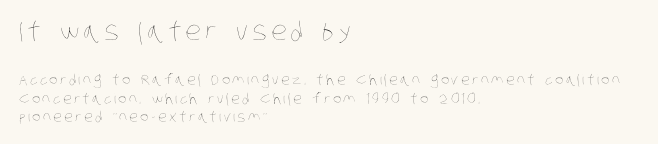
{"bold": "no", "underline": "no", "align": "left", "line_spacing": "normal", "line_spacing_ratio": 1.33, "larger_block": "first", "size_ratio": 1.79, "glyph_px": 25}
